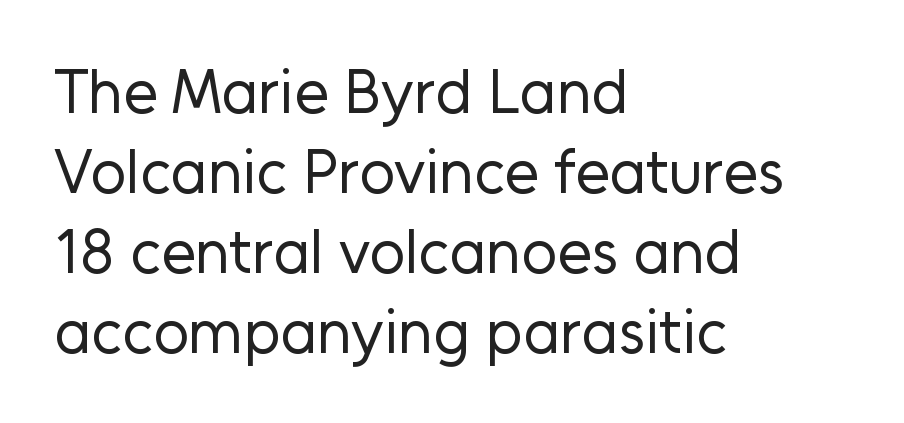
Q: Is the text bold? A: No.
Q: Is the text italic (slanted)? A: No, it is upright.
Q: Is the typeface a serif or a sans-serif typeface? A: Sans-serif.
Q: Is the text underlined? A: No.
Q: How is the paragraph aligned? A: Left-aligned.
Q: Is the spacing between letters normal or unusually wide? A: Normal.
Q: Is the spacing between lines tight, normal or loose? A: Normal.
Q: Width (condensed, normal, or wide)? A: Normal.
Q: Stroke contrast? A: Low.
Q: x-height? A: Medium.
Q: Monospaced? A: No.
